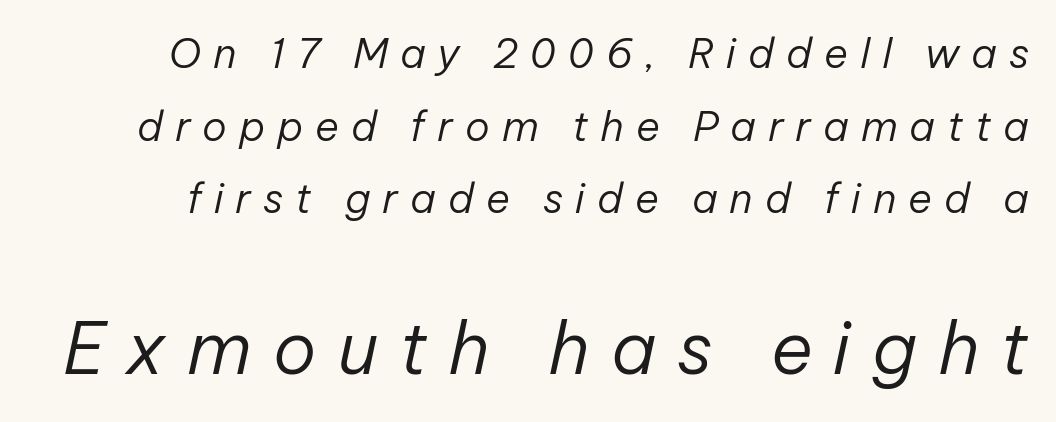
Stroke thickness stays within the range of a standard reading face or lighter. Here the designer chose a conventional face with non-uniform glyph widths. Posture: slanted. Tracking value appears strongly positive — letters spread wide. Between these two stacked blocks, the lower one wins on size.
